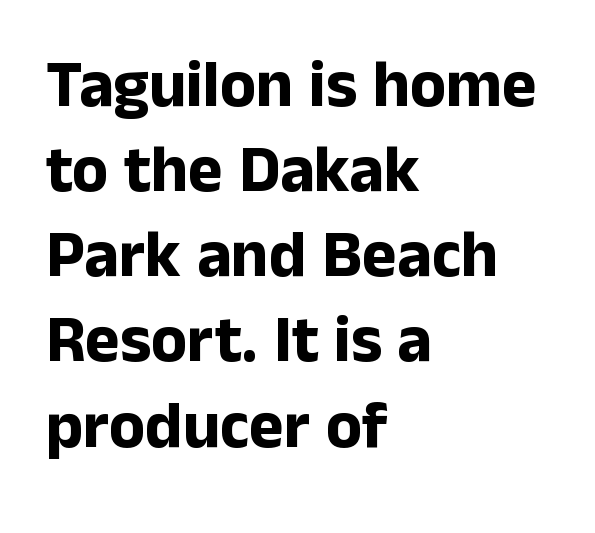
Typesetter's note: full bold, strokes at maximum text heaviness. No italicization has been applied; the sample stays upright. I'd call this a sans setting — the letters go barefoot. Check the space under the baseline: it is left empty.
